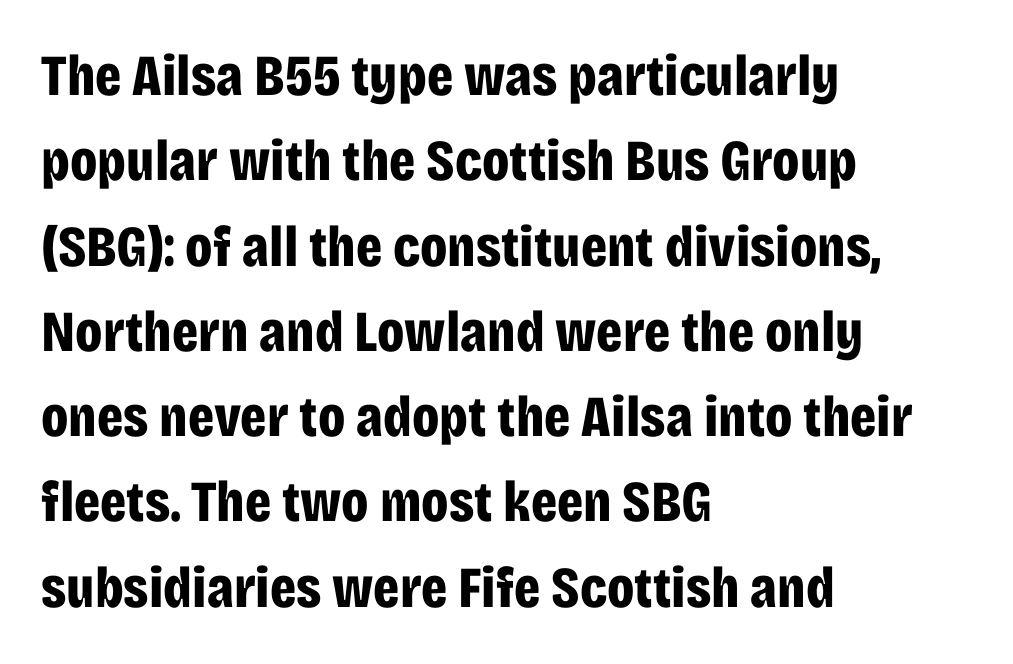
Typeset ragged right — the left edge is the straight one. In terms of letterform style, serifs are entirely absent. Typographic density is high because the face is bold. A normal amount of white space separates one row of letters from the next.
